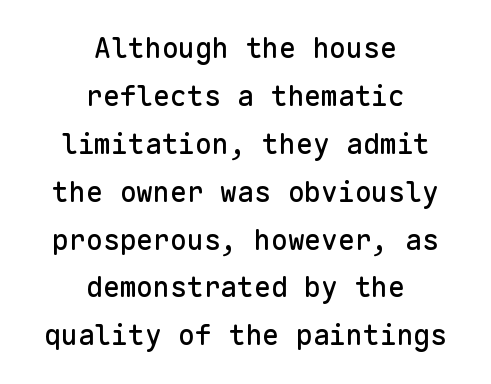
The face used here is monospaced, like something from a code editor. These lines keep a tight, regular rhythm from letter to letter. The paragraph has two soft edges and a firm central axis. A bare baseline throughout the passage.
